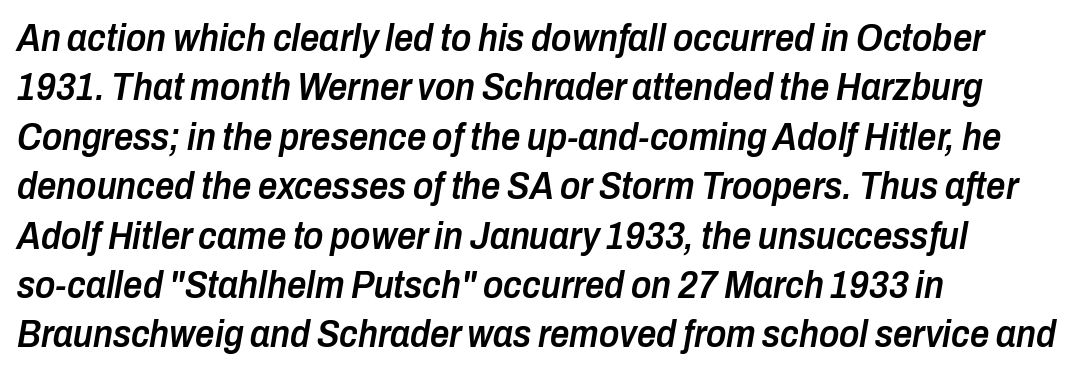
Q: Is the text bold? A: Semi-bold.
Q: Is the text italic (slanted)? A: Yes, it leans right by about 10 degrees.
Q: Is the text underlined? A: No.
Q: How is the paragraph aligned? A: Left-aligned.
Q: Is the spacing between letters normal or unusually wide? A: Normal.
Q: Is the spacing between lines tight, normal or loose? A: Normal.
Q: Width (condensed, normal, or wide)? A: Condensed.
Q: Stroke contrast? A: Low.
Q: x-height? A: Medium.
Q: Monospaced? A: No.
